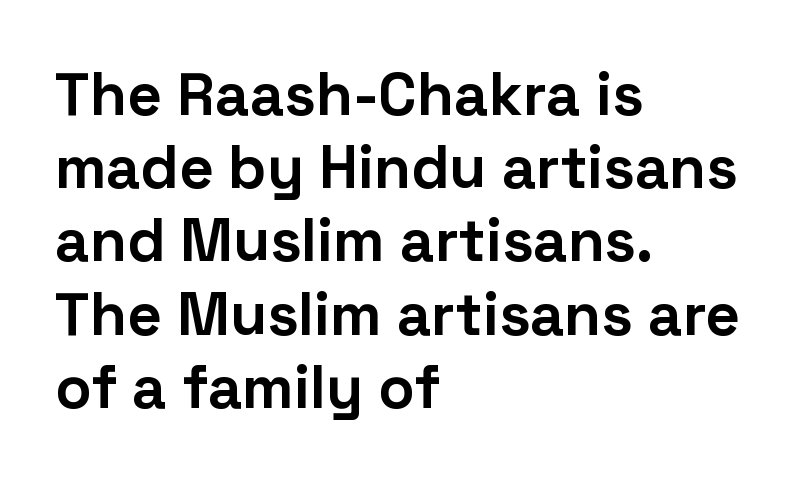
{"serif": "no", "italic": "no", "bold": "yes", "weight": "bold", "width": "normal", "stroke_contrast": "low", "x_height": "medium", "monospaced": "no", "underline": "no", "align": "left", "line_spacing_ratio": 1.22, "letter_spacing": "normal", "letter_spacing_em": 0.0, "glyph_px": 60}
